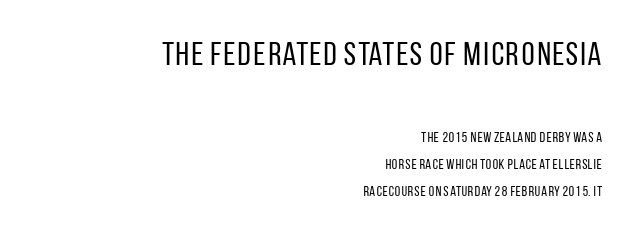
Q: Is the text bold? A: No.
Q: Is the text italic (slanted)? A: No, it is upright.
Q: Is the typeface a serif or a sans-serif typeface? A: Sans-serif.
Q: Is the text underlined? A: No.
Q: How is the paragraph aligned? A: Right-aligned.
Q: Is the spacing between letters normal or unusually wide? A: Normal.
Q: Is the spacing between lines tight, normal or loose? A: Loose.
Q: Which block of text is set in a larger size, the first (top) or the second (bottom)? A: The first (top) one.
Q: Width (condensed, normal, or wide)? A: Condensed.
Q: Stroke contrast? A: Low.
Q: x-height? A: Large.
Q: Monospaced? A: No.
